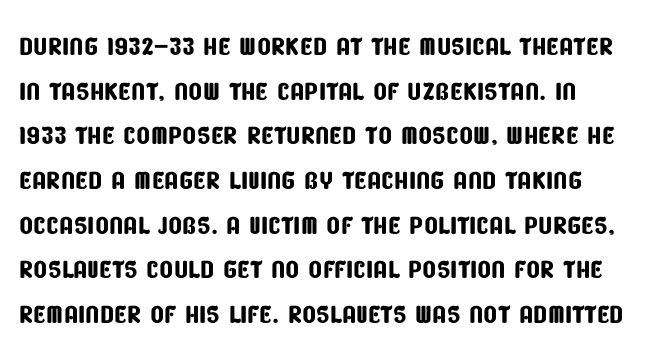
Note: no serifs on the glyphs. You could not count columns in this text — the font is proportionally spaced. All the whitespace from short lines collects on the right. The space directly below the letters is spotless. You could call the tracking neutral — neither tight nor loose.
